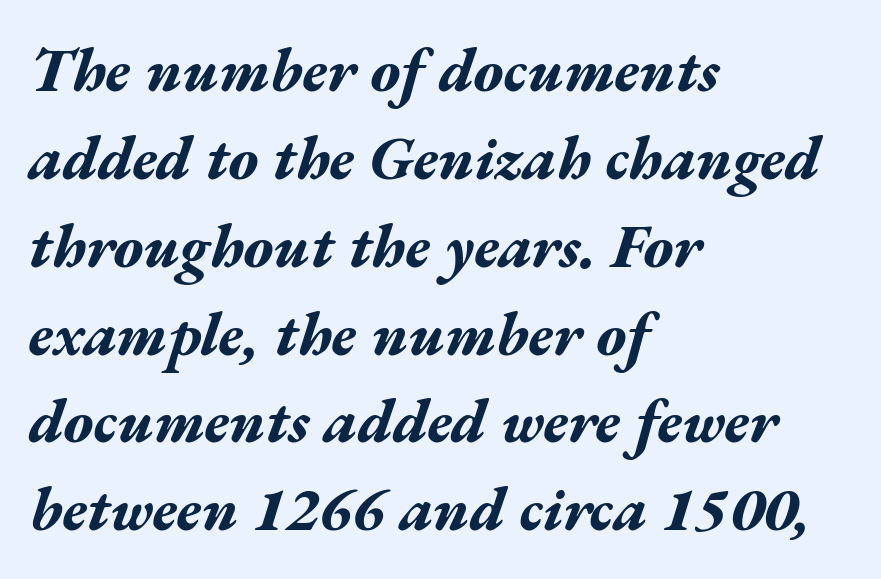
As a designer I'd log this as weight 700, bold. Here the glyphs are tracked normally, forming tight word shapes. The typography opts for an oblique posture over an upright one. The rendering uses natural spacing where letterforms have individual widths.
